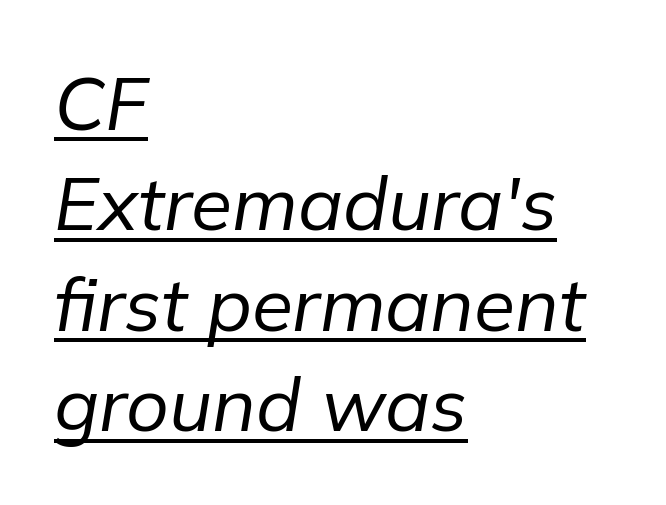
{"italic": "yes", "lean": "right", "slant_degrees": 9, "bold": "no", "weight": "regular", "width": "normal", "stroke_contrast": "low", "x_height": "medium", "monospaced": "no", "underline": "yes", "align": "left", "line_spacing": "normal", "line_spacing_ratio": 1.34, "letter_spacing": "normal", "letter_spacing_em": 0.0, "glyph_px": 75}
